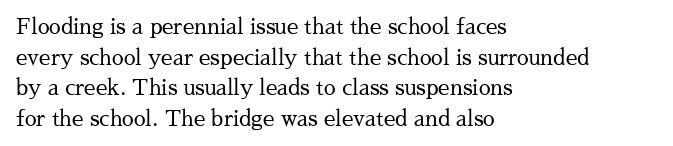
The strip under each line holds only bare page. The lines in this sample share a left origin and differ only in where they stop. The block of text has a typical density, with ordinary space between rows. A typesetter would call this zero additional tracking. Each stroke keeps to a modest, everyday thickness or less. Style check: upright.
